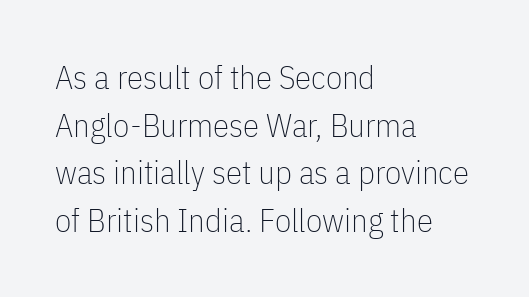
{"serif": "no", "italic": "no", "bold": "no", "weight": "thin", "width": "condensed", "stroke_contrast": "low", "x_height": "medium", "monospaced": "no", "underline": "no", "align": "left", "line_spacing": "normal", "line_spacing_ratio": 1.44, "letter_spacing": "normal", "letter_spacing_em": 0.0, "glyph_px": 33}
